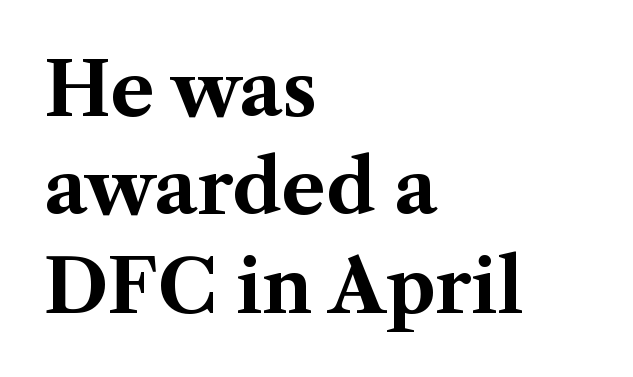
{"serif": "yes", "italic": "no", "bold": "yes", "weight": "bold", "width": "normal", "stroke_contrast": "medium", "x_height": "medium", "monospaced": "no", "underline": "no", "align": "left", "line_spacing": "normal", "line_spacing_ratio": 1.33, "letter_spacing": "normal", "letter_spacing_em": 0.0, "glyph_px": 74}
